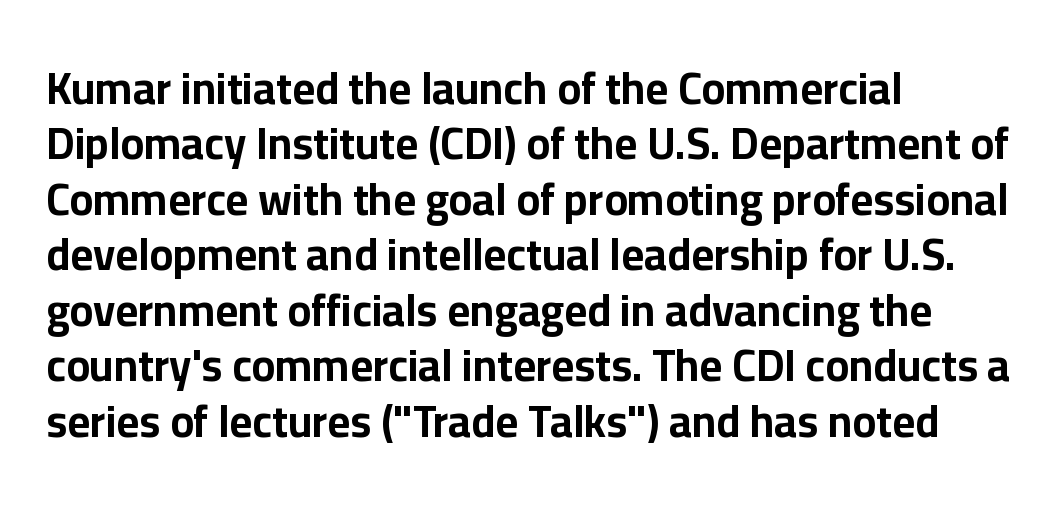
The image shows 44 px bold sans-serif type, upright; set left-aligned, normal line spacing (1.26x), normal letter spacing, not underlined; low stroke contrast and a medium x-height.
